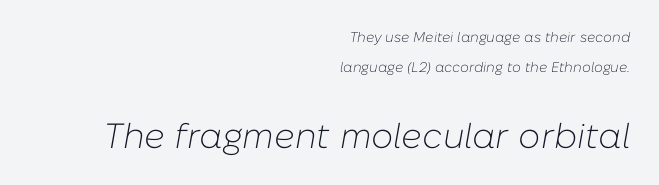
Q: Is the text bold? A: No.
Q: Is the text italic (slanted)? A: Yes, it leans right by about 10 degrees.
Q: Is the text underlined? A: No.
Q: How is the paragraph aligned? A: Right-aligned.
Q: Is the spacing between letters normal or unusually wide? A: Normal.
Q: Is the spacing between lines tight, normal or loose? A: Loose.
Q: Which block of text is set in a larger size, the first (top) or the second (bottom)? A: The second (bottom) one.
Q: Width (condensed, normal, or wide)? A: Normal.
Q: Stroke contrast? A: Low.
Q: x-height? A: Medium.
Q: Monospaced? A: No.
